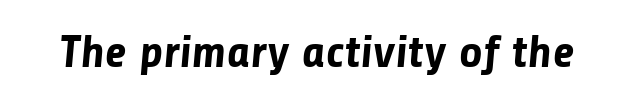
Q: Is the text bold? A: Yes.
Q: Is the typeface a serif or a sans-serif typeface? A: Sans-serif.
Q: Is the text underlined? A: No.
Q: Is the spacing between letters normal or unusually wide? A: Normal.
Q: Width (condensed, normal, or wide)? A: Normal.
Q: Stroke contrast? A: Low.
Q: x-height? A: Medium.
Q: Monospaced? A: No.
